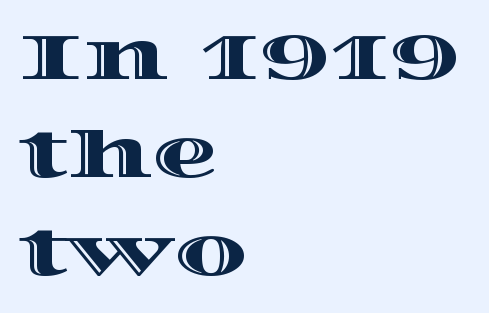
The lettering holds an erect, upright posture throughout. Unmarked baselines from the first word to the last. How are the letters spaced? Ordinarily, with no added tracking. The rendering uses a moderate line-height, typical for paragraphs.
